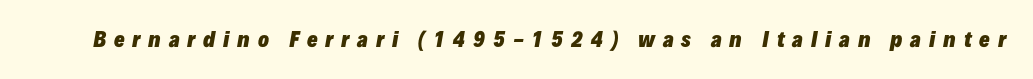
Q: Is the text bold? A: Yes.
Q: Is the text italic (slanted)? A: Yes, it leans right by about 10 degrees.
Q: Is the text underlined? A: No.
Q: Is the spacing between letters normal or unusually wide? A: Unusually wide.
